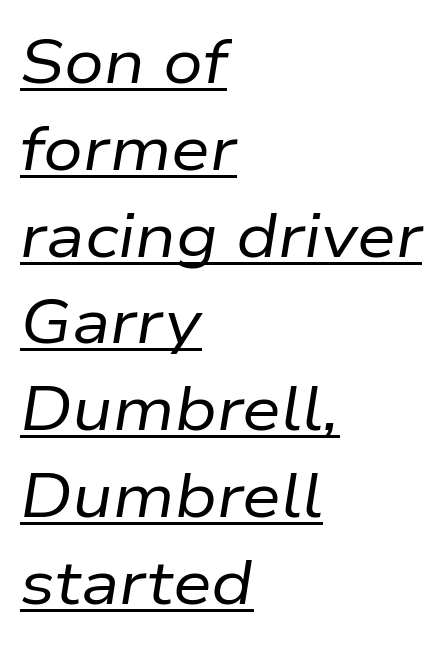
The type is set solid horizontally, with unmodified tracking. Quick note: underline on. Proportional: the letters do not fall into vertical columns. A normal amount of white space separates one row of letters from the next. Visually the block forms a straight wall on the left and a jagged coastline on the right.
